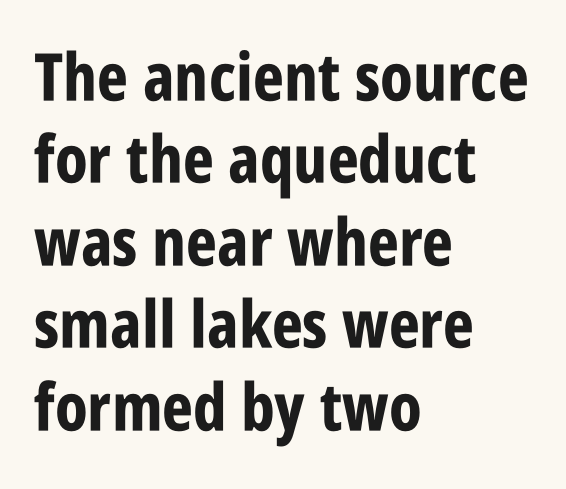
The image shows 66 px bold, condensed sans-serif type, upright; set left-aligned, normal line spacing (1.25x), normal letter spacing, not underlined; low stroke contrast and a large x-height.
